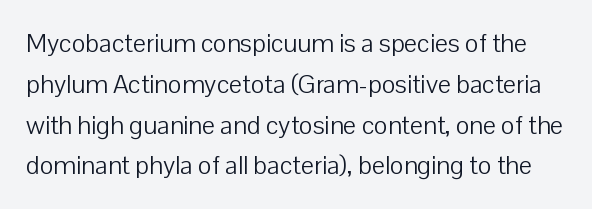
Heaviness? Minimal to ordinary, like unemphasized prose. This sample uses plain, unmodified letter spacing. The line-height multiplier appears to be the usual default. Posture: straight, roman, zero tilt.
